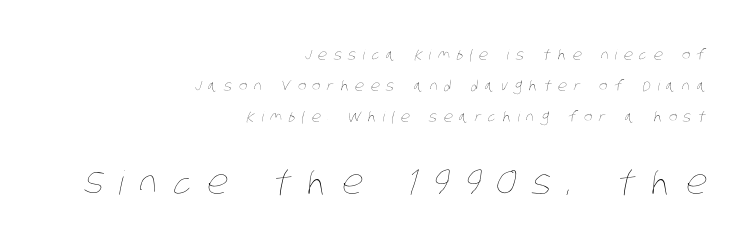
The image shows 33 px thin, condensed type; set right-aligned, loose line spacing (2.2x), unusually wide letter spacing (+0.48 em), not underlined; the second (bottom) block is 2.36x larger; low stroke contrast and a large x-height.
